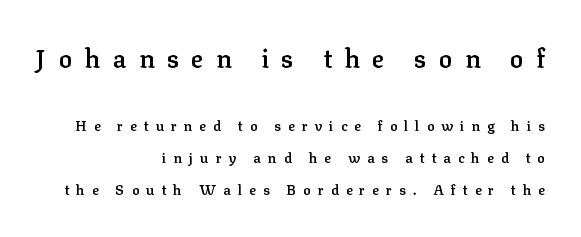
The image shows 25 px text type, upright; set right-aligned, loose line spacing (2.29x), unusually wide letter spacing (+0.5 em), not underlined; the first (top) block is 1.79x larger.
